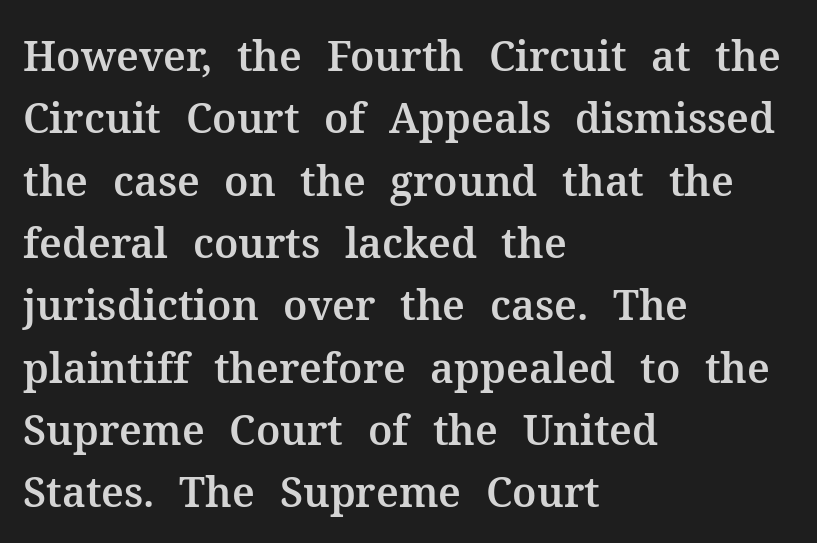
The letters sit at their default tracking, neither squeezed nor spread. The vertical gap from one line to the next is medium. The lines are quadded left. You could not count columns in this text — the font is proportionally spaced. A bare baseline throughout the passage.
